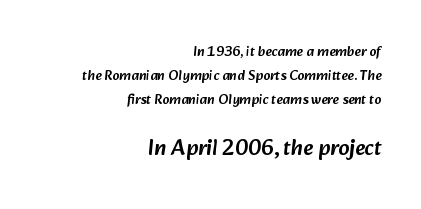
{"underline": "no", "align": "right", "line_spacing_ratio": 1.73, "letter_spacing": "normal", "letter_spacing_em": 0.0, "larger_block": "second", "size_ratio": 1.57, "glyph_px": 22}
